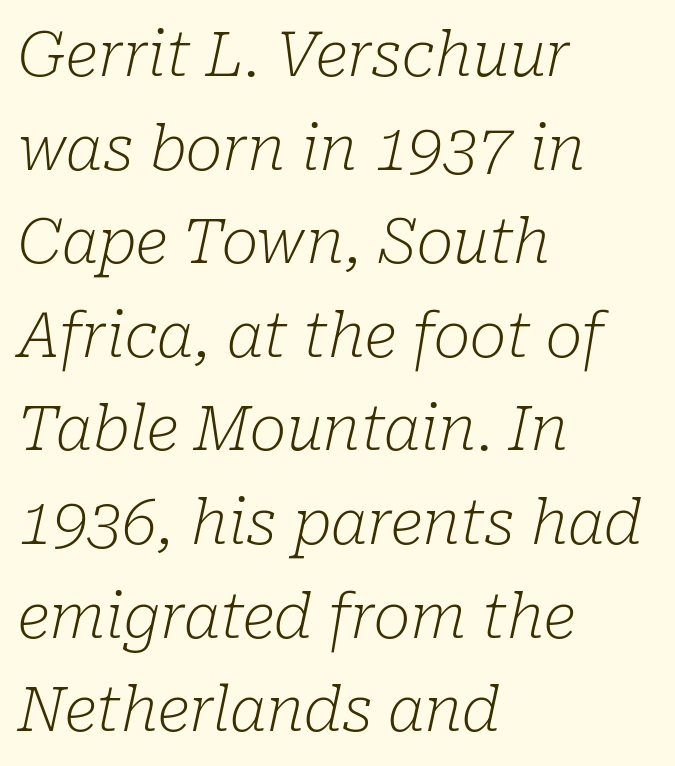
{"serif": "yes", "italic": "yes", "lean": "right", "slant_degrees": 10, "bold": "no", "weight": "light", "width": "normal", "stroke_contrast": "low", "x_height": "medium", "monospaced": "no", "underline": "no", "align": "left", "line_spacing": "normal", "line_spacing_ratio": 1.51, "letter_spacing": "normal", "letter_spacing_em": 0.0, "glyph_px": 62}
